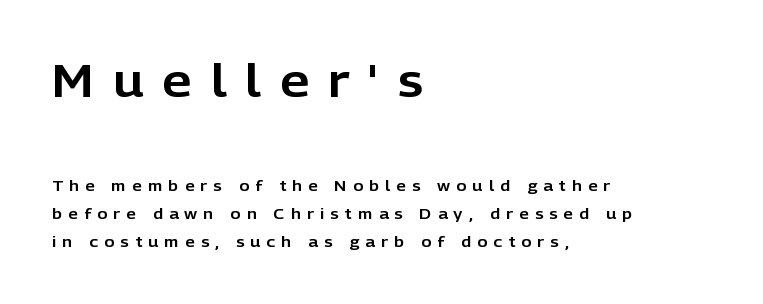
Q: Is the text italic (slanted)? A: No, it is upright.
Q: Is the typeface a serif or a sans-serif typeface? A: Sans-serif.
Q: Is the text underlined? A: No.
Q: How is the paragraph aligned? A: Left-aligned.
Q: Is the spacing between letters normal or unusually wide? A: Unusually wide.
Q: Which block of text is set in a larger size, the first (top) or the second (bottom)? A: The first (top) one.
Q: Width (condensed, normal, or wide)? A: Normal.
Q: Stroke contrast? A: Low.
Q: x-height? A: Medium.
Q: Monospaced? A: No.
